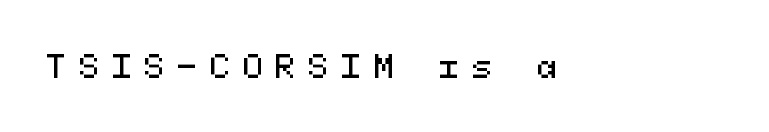
The image shows 31 px sans-serif type, upright, monospaced; set unusually wide letter spacing (+0.39 em), not underlined; medium stroke contrast and a medium x-height.
